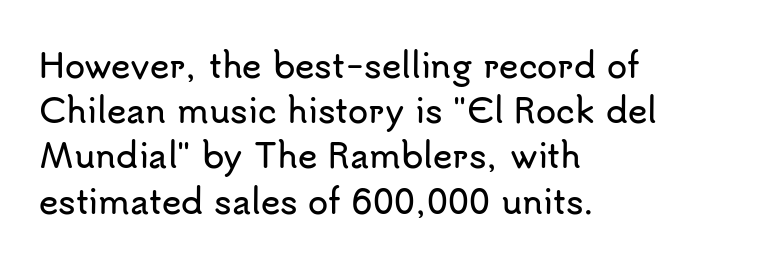
The image shows 33 px sans-serif type, upright; set left-aligned, normal line spacing (1.37x), normal letter spacing, not underlined; low stroke contrast and a small x-height.
